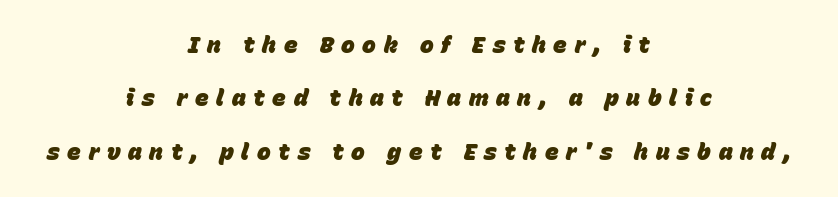
The image shows 23 px bold type, italic (leaning right); set centered, loose line spacing (2.32x), unusually wide letter spacing (+0.33 em), not underlined.
